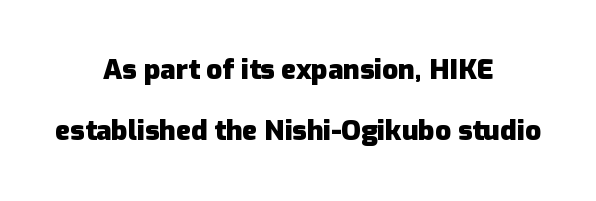
{"serif": "no", "italic": "no", "bold": "yes", "weight": "heavy", "width": "normal", "stroke_contrast": "low", "x_height": "medium", "monospaced": "no", "underline": "no", "align": "center", "line_spacing": "loose", "line_spacing_ratio": 2.19, "letter_spacing": "normal", "letter_spacing_em": 0.0, "glyph_px": 28}
